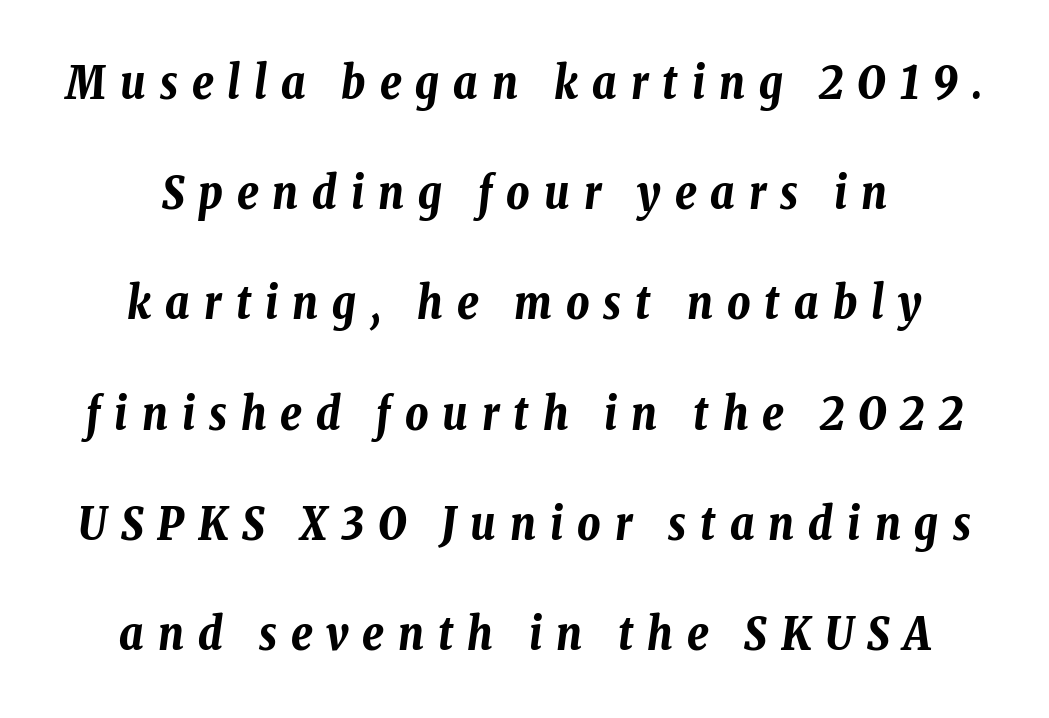
{"italic": "yes", "lean": "right", "slant_degrees": 8, "bold": "yes", "weight": "bold", "width": "condensed", "stroke_contrast": "low", "x_height": "medium", "monospaced": "no", "underline": "no", "align": "center", "line_spacing": "loose", "line_spacing_ratio": 2.45, "letter_spacing": "wide", "letter_spacing_em": 0.31, "glyph_px": 45}
